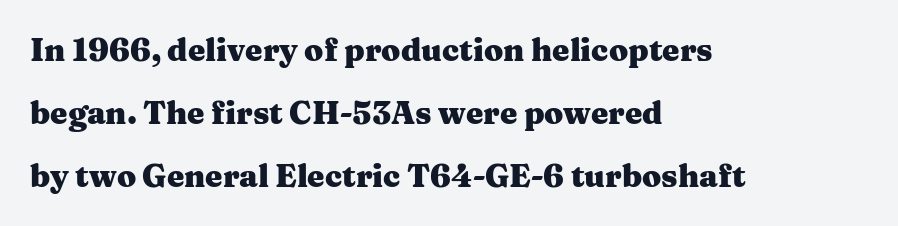
Is there much room between lines? Yes — plenty of vertical air separates them. The lines in this sample share a left origin and differ only in where they stop. The typography opts for an upright posture over an oblique one. Caption: bold face, heavy strokes. Proportional: the letters do not fall into vertical columns.
